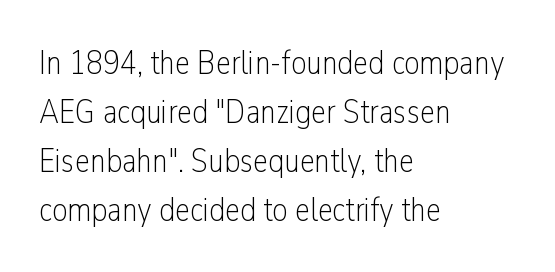
Q: Is the text bold? A: No.
Q: Is the text italic (slanted)? A: No, it is upright.
Q: Is the typeface a serif or a sans-serif typeface? A: Sans-serif.
Q: Is the text underlined? A: No.
Q: How is the paragraph aligned? A: Left-aligned.
Q: Is the spacing between letters normal or unusually wide? A: Normal.
Q: Is the spacing between lines tight, normal or loose? A: Normal.
Q: Width (condensed, normal, or wide)? A: Condensed.
Q: Stroke contrast? A: Low.
Q: x-height? A: Medium.
Q: Monospaced? A: No.
